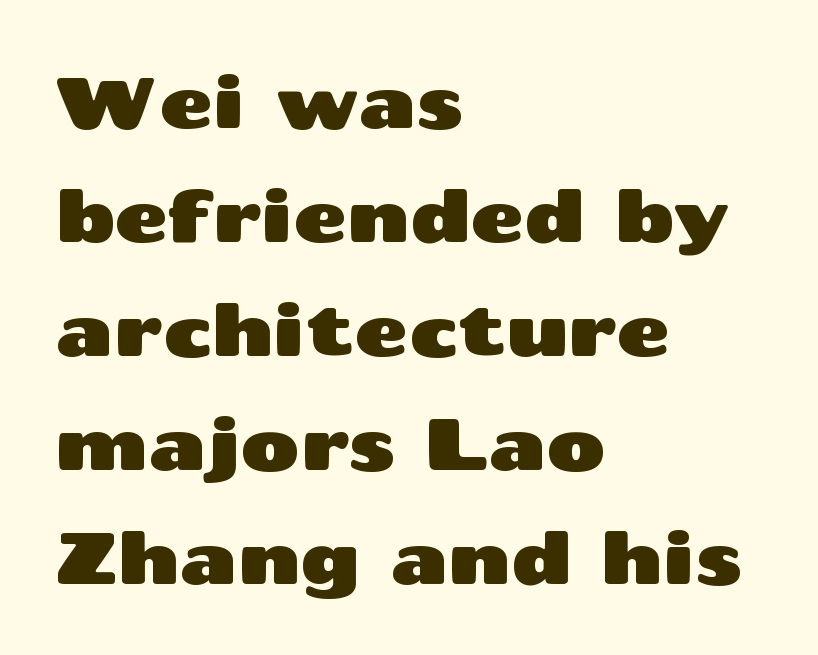
This sample has the flowing, uneven cadence of proportional lettering. The text was rendered using a sans face with plain stroke endings. A classic flush-left, rag-right setting is used for this passage. Vertical spacing — default.
